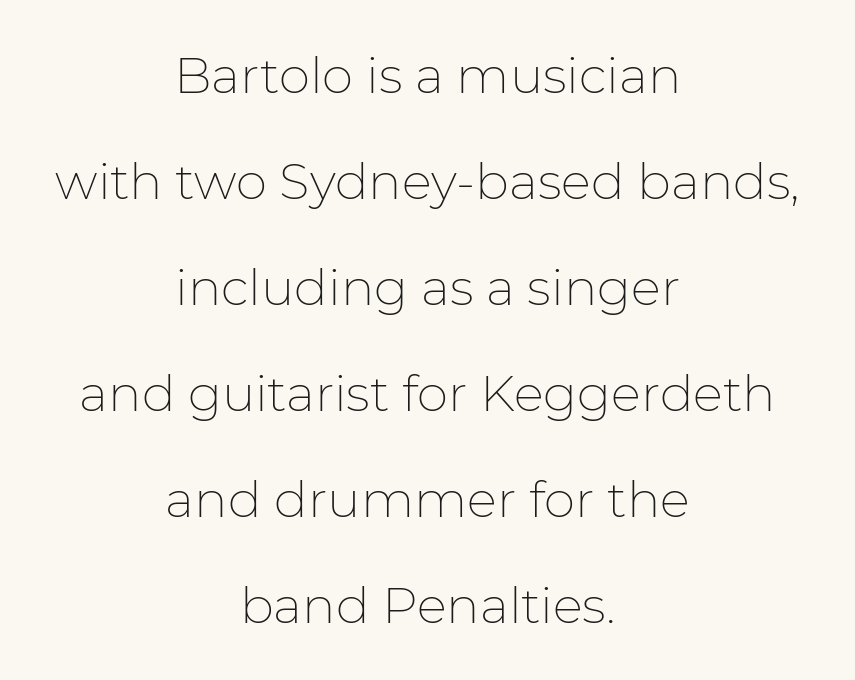
Q: Is the text bold? A: No.
Q: Is the text italic (slanted)? A: No, it is upright.
Q: Is the typeface a serif or a sans-serif typeface? A: Sans-serif.
Q: Is the text underlined? A: No.
Q: How is the paragraph aligned? A: Centered.
Q: Is the spacing between letters normal or unusually wide? A: Normal.
Q: Is the spacing between lines tight, normal or loose? A: Loose.
Q: Width (condensed, normal, or wide)? A: Normal.
Q: Stroke contrast? A: Low.
Q: x-height? A: Medium.
Q: Monospaced? A: No.
